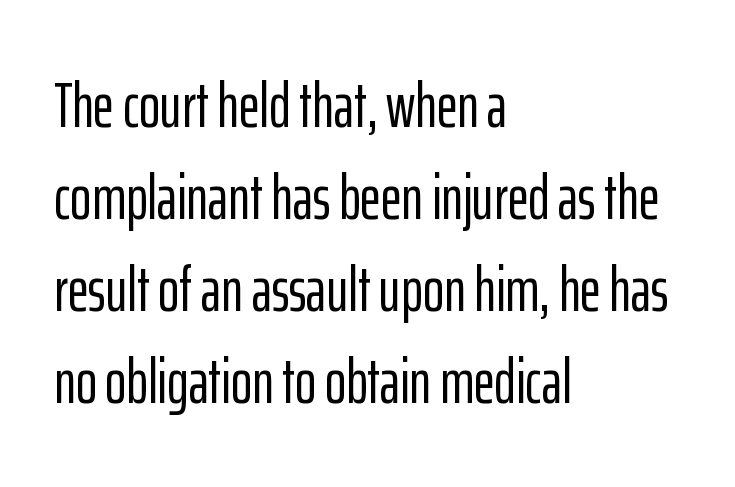
{"serif": "no", "italic": "no", "width": "condensed", "stroke_contrast": "low", "x_height": "medium", "monospaced": "no", "underline": "no", "align": "left", "line_spacing": "normal", "line_spacing_ratio": 1.44, "letter_spacing": "normal", "letter_spacing_em": 0.0, "glyph_px": 64}
